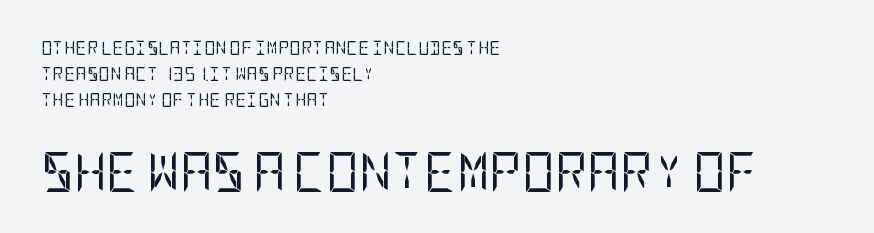
The passage shown begins with its smaller block and ends with its larger one. On a weight scale, this lands at 450 or below. Bare-footed words on every line. In terms of letterspacing, this is plain default setting.
